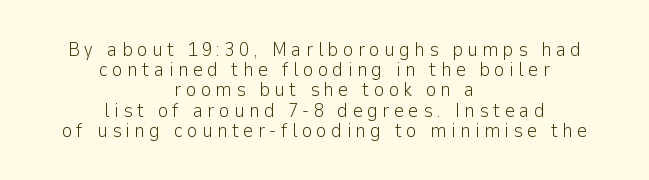
Q: Is the text bold? A: No.
Q: Is the text italic (slanted)? A: No, it is upright.
Q: Is the text underlined? A: No.
Q: How is the paragraph aligned? A: Centered.
Q: Is the spacing between letters normal or unusually wide? A: Unusually wide.
Q: Is the spacing between lines tight, normal or loose? A: Tight.
